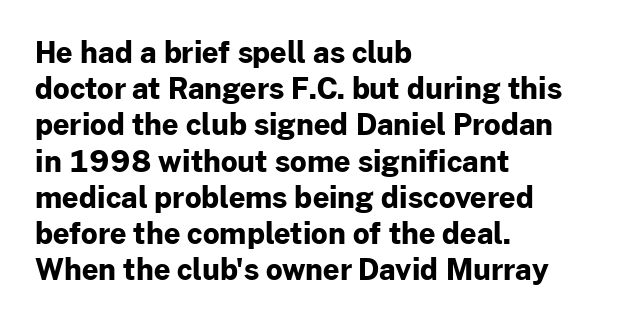
Line beginnings align vertically; line endings do not. A clean baseline with only descenders dipping below it. I'd describe the lettering as bold — thick and assertive. Observe the ordinary spacing: letters are neighbours, not strangers. Is this a sans? Yes — the strokes have no serifs.
